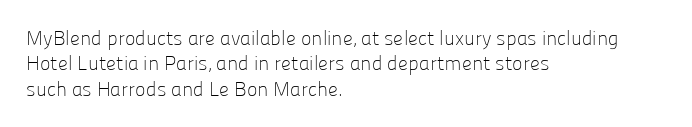
The rows are spaced the way most documents space them. Weight: in the light-to-regular range. Each word holds together tightly as a unit, with standard inter-letter gaps. Nobody drew a line under any word here.
